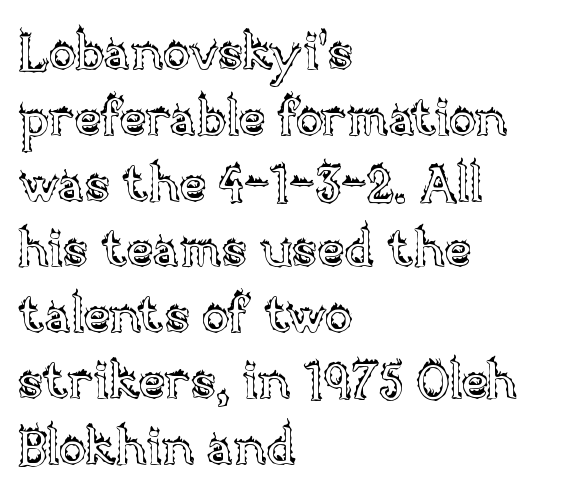
A typesetter would call this leading conventional body-copy spacing. The space directly below the letters is spotless. The letters stand upright; this is a roman face. Horizontally, the lines are justified to the leading edge only. Each letter keeps its own natural width here, so spacing adapts to shape.
